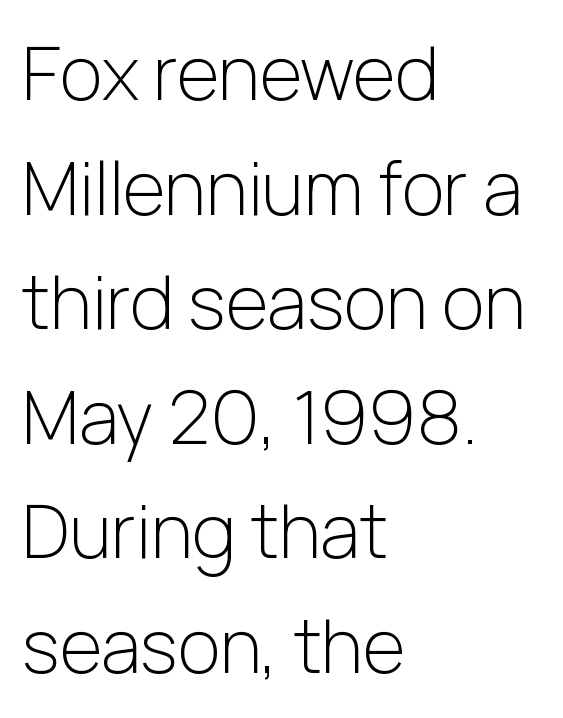
The image shows 73 px light sans-serif type, upright; set left-aligned, normal line spacing (1.57x), normal letter spacing, not underlined; low stroke contrast and a medium x-height.
